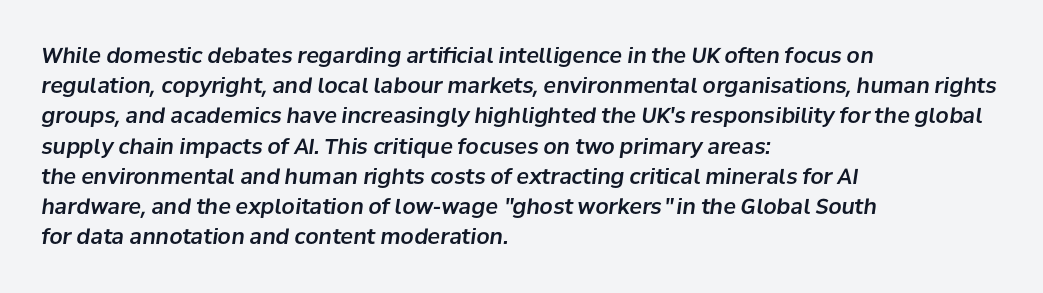
Q: Is the text italic (slanted)? A: Yes, it leans right by about 8 degrees.
Q: Is the text underlined? A: No.
Q: How is the paragraph aligned? A: Left-aligned.
Q: Is the spacing between letters normal or unusually wide? A: Normal.
Q: Is the spacing between lines tight, normal or loose? A: Normal.
